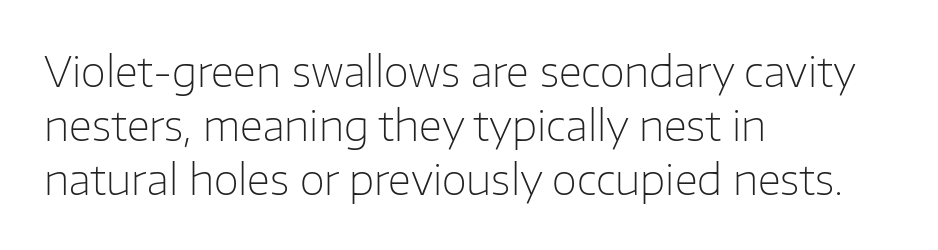
{"serif": "no", "italic": "no", "bold": "no", "weight": "light", "width": "normal", "stroke_contrast": "low", "x_height": "medium", "monospaced": "no", "underline": "no", "align": "left", "line_spacing": "normal", "line_spacing_ratio": 1.32, "letter_spacing": "normal", "letter_spacing_em": 0.0, "glyph_px": 41}
